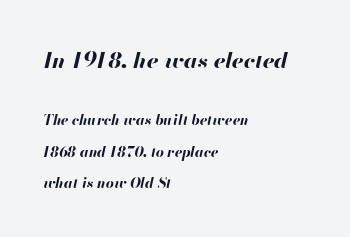
Q: Is the text bold? A: Yes.
Q: Is the text italic (slanted)? A: Yes, it leans right by about 13 degrees.
Q: Is the text underlined? A: No.
Q: How is the paragraph aligned? A: Left-aligned.
Q: Is the spacing between letters normal or unusually wide? A: Normal.
Q: Is the spacing between lines tight, normal or loose? A: Loose.
Q: Which block of text is set in a larger size, the first (top) or the second (bottom)? A: The first (top) one.
